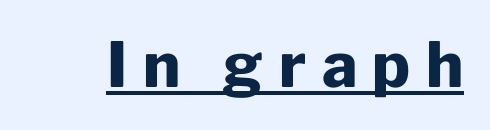
{"serif": "no", "italic": "no", "bold": "yes", "weight": "heavy", "width": "normal", "stroke_contrast": "low", "x_height": "medium", "monospaced": "no", "underline": "yes", "letter_spacing": "wide", "letter_spacing_em": 0.25, "glyph_px": 62}
